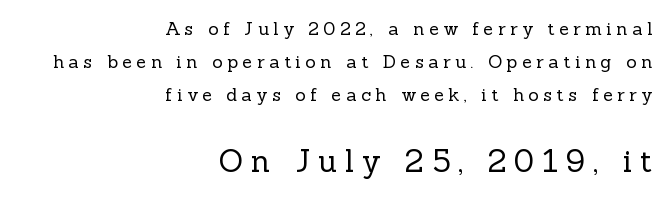
Q: Is the text bold? A: No.
Q: Is the text italic (slanted)? A: No, it is upright.
Q: Is the typeface a serif or a sans-serif typeface? A: Serif.
Q: Is the text underlined? A: No.
Q: How is the paragraph aligned? A: Right-aligned.
Q: Is the spacing between letters normal or unusually wide? A: Unusually wide.
Q: Which block of text is set in a larger size, the first (top) or the second (bottom)? A: The second (bottom) one.
Q: Width (condensed, normal, or wide)? A: Normal.
Q: x-height? A: Medium.
Q: Monospaced? A: No.
